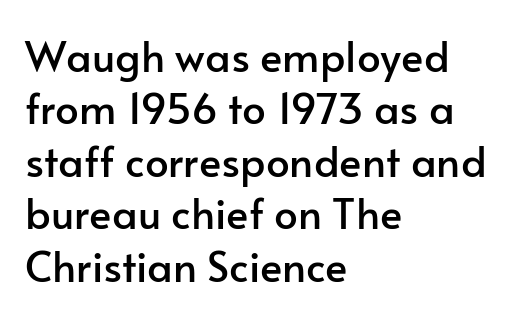
Q: Is the text italic (slanted)? A: No, it is upright.
Q: Is the typeface a serif or a sans-serif typeface? A: Sans-serif.
Q: Is the text underlined? A: No.
Q: How is the paragraph aligned? A: Left-aligned.
Q: Is the spacing between letters normal or unusually wide? A: Normal.
Q: Is the spacing between lines tight, normal or loose? A: Normal.
Q: Width (condensed, normal, or wide)? A: Normal.
Q: Stroke contrast? A: Low.
Q: x-height? A: Small.
Q: Monospaced? A: No.
